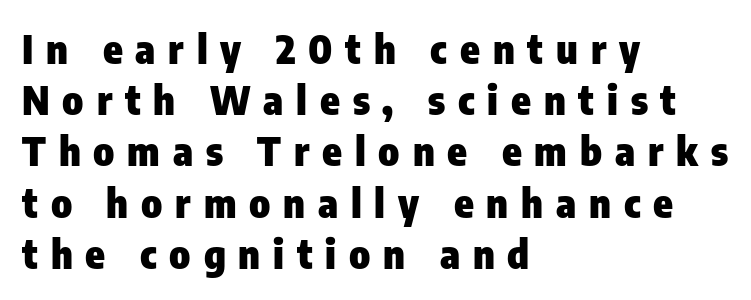
Q: Is the text bold? A: Yes.
Q: Is the text italic (slanted)? A: No, it is upright.
Q: Is the typeface a serif or a sans-serif typeface? A: Sans-serif.
Q: Is the text underlined? A: No.
Q: How is the paragraph aligned? A: Left-aligned.
Q: Is the spacing between letters normal or unusually wide? A: Unusually wide.
Q: Is the spacing between lines tight, normal or loose? A: Normal.
Q: Width (condensed, normal, or wide)? A: Condensed.
Q: Stroke contrast? A: Low.
Q: x-height? A: Medium.
Q: Monospaced? A: No.
